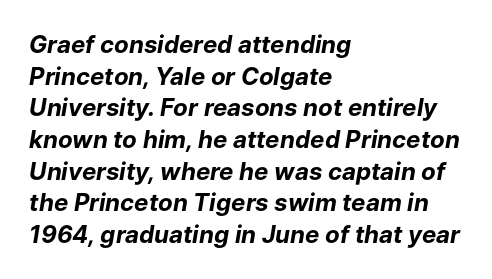
Q: Is the text bold? A: Yes.
Q: Is the text italic (slanted)? A: Yes, it leans right by about 9 degrees.
Q: Is the text underlined? A: No.
Q: How is the paragraph aligned? A: Left-aligned.
Q: Is the spacing between letters normal or unusually wide? A: Normal.
Q: Is the spacing between lines tight, normal or loose? A: Normal.
